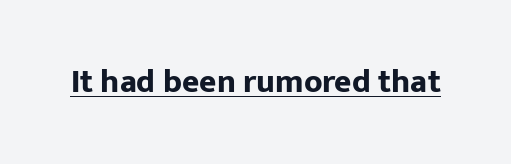
Q: Is the text bold? A: Yes.
Q: Is the text italic (slanted)? A: No, it is upright.
Q: Is the typeface a serif or a sans-serif typeface? A: Sans-serif.
Q: Is the text underlined? A: Yes.
Q: Is the spacing between letters normal or unusually wide? A: Normal.
Q: Width (condensed, normal, or wide)? A: Normal.
Q: Stroke contrast? A: Low.
Q: x-height? A: Medium.
Q: Monospaced? A: No.
